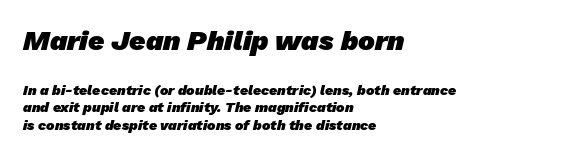
Q: Is the text bold? A: Yes.
Q: Is the typeface a serif or a sans-serif typeface? A: Sans-serif.
Q: Is the text underlined? A: No.
Q: How is the paragraph aligned? A: Left-aligned.
Q: Is the spacing between letters normal or unusually wide? A: Normal.
Q: Is the spacing between lines tight, normal or loose? A: Normal.
Q: Which block of text is set in a larger size, the first (top) or the second (bottom)? A: The first (top) one.
Q: Width (condensed, normal, or wide)? A: Normal.
Q: Stroke contrast? A: Low.
Q: x-height? A: Medium.
Q: Monospaced? A: No.
